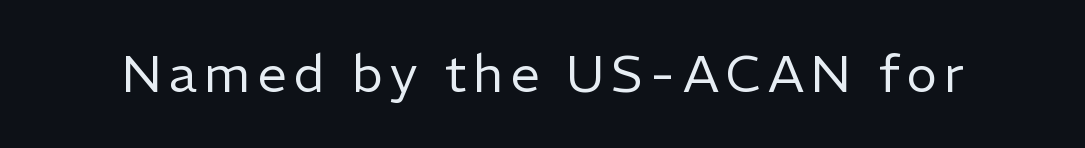
Q: Is the text bold? A: No.
Q: Is the text italic (slanted)? A: No, it is upright.
Q: Is the typeface a serif or a sans-serif typeface? A: Sans-serif.
Q: Is the text underlined? A: No.
Q: Width (condensed, normal, or wide)? A: Normal.
Q: Stroke contrast? A: Low.
Q: x-height? A: Medium.
Q: Monospaced? A: No.
